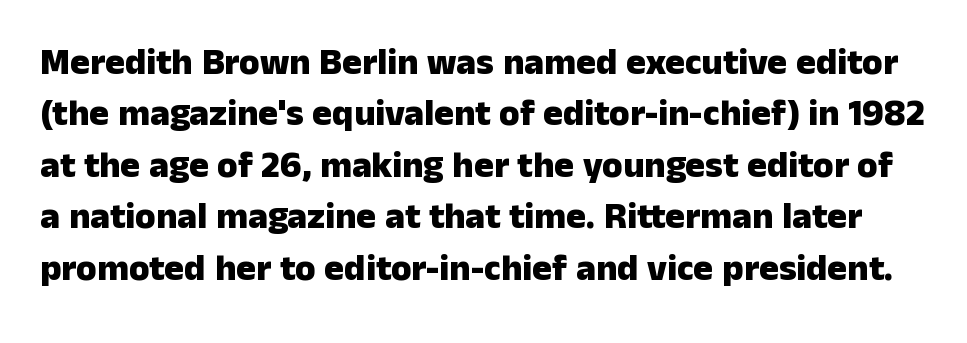
Q: Is the text bold? A: Yes.
Q: Is the text italic (slanted)? A: No, it is upright.
Q: Is the typeface a serif or a sans-serif typeface? A: Sans-serif.
Q: Is the text underlined? A: No.
Q: Is the spacing between letters normal or unusually wide? A: Normal.
Q: Is the spacing between lines tight, normal or loose? A: Normal.
Q: Width (condensed, normal, or wide)? A: Normal.
Q: Stroke contrast? A: Low.
Q: x-height? A: Medium.
Q: Monospaced? A: No.
